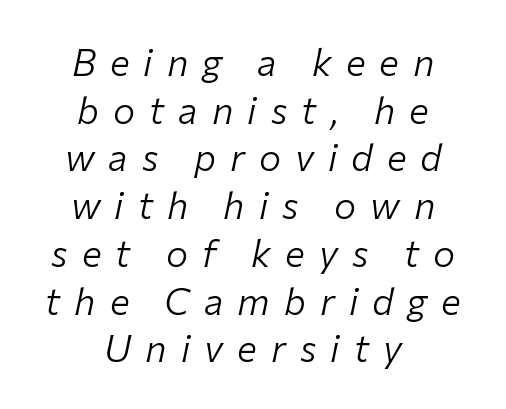
Q: Is the text bold? A: No.
Q: Is the text italic (slanted)? A: Yes, it leans right by about 12 degrees.
Q: Is the text underlined? A: No.
Q: How is the paragraph aligned? A: Centered.
Q: Is the spacing between letters normal or unusually wide? A: Unusually wide.
Q: Is the spacing between lines tight, normal or loose? A: Normal.
Q: Width (condensed, normal, or wide)? A: Normal.
Q: Stroke contrast? A: Low.
Q: x-height? A: Medium.
Q: Monospaced? A: No.
